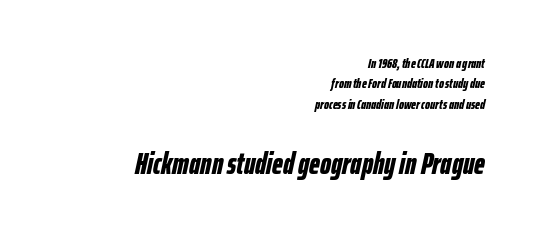
{"italic": "yes", "lean": "right", "slant_degrees": 12, "bold": "yes", "weight": "bold", "width": "condensed", "stroke_contrast": "low", "x_height": "medium", "monospaced": "no", "underline": "no", "align": "right", "line_spacing": "normal", "line_spacing_ratio": 1.46, "letter_spacing": "normal", "letter_spacing_em": 0.0, "larger_block": "second", "size_ratio": 2.21, "glyph_px": 31}
